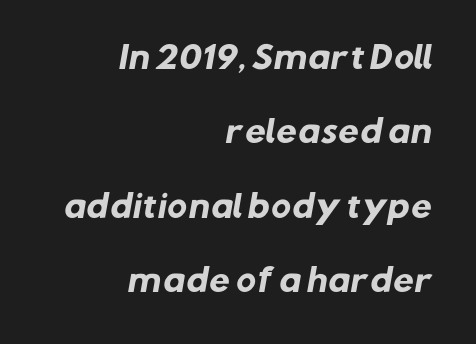
Q: Is the text bold? A: Yes.
Q: Is the typeface a serif or a sans-serif typeface? A: Sans-serif.
Q: Is the text underlined? A: No.
Q: How is the paragraph aligned? A: Right-aligned.
Q: Is the spacing between letters normal or unusually wide? A: Normal.
Q: Is the spacing between lines tight, normal or loose? A: Loose.
Q: Width (condensed, normal, or wide)? A: Normal.
Q: Stroke contrast? A: Low.
Q: x-height? A: Medium.
Q: Monospaced? A: No.
